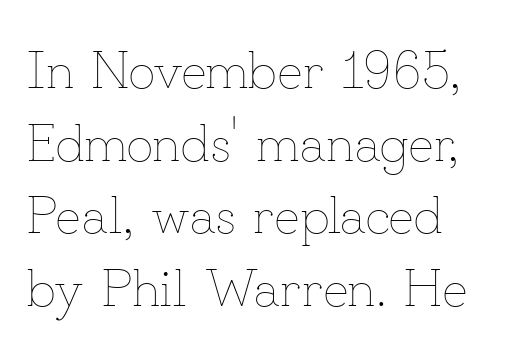
These lines are rendered in a variable-pitch font. Every stem runs plumb, perpendicular to the baseline. Line beginnings align vertically; line endings do not. A typesetter would call this leading conventional body-copy spacing. Nobody touched the tracking dial on this one.
